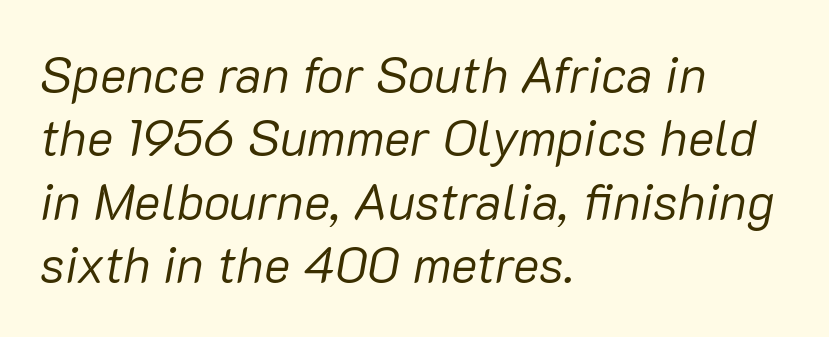
The image shows 50 px regular-weight type, italic (leaning right); set left-aligned, normal line spacing (1.27x), normal letter spacing, not underlined; low stroke contrast and a medium x-height.
